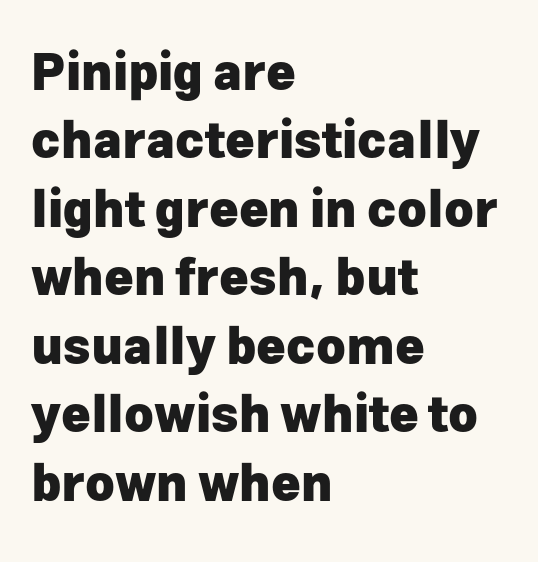
Q: Is the text bold? A: Yes.
Q: Is the text italic (slanted)? A: No, it is upright.
Q: Is the typeface a serif or a sans-serif typeface? A: Sans-serif.
Q: Is the text underlined? A: No.
Q: How is the paragraph aligned? A: Left-aligned.
Q: Is the spacing between letters normal or unusually wide? A: Normal.
Q: Is the spacing between lines tight, normal or loose? A: Normal.
Q: Width (condensed, normal, or wide)? A: Normal.
Q: Stroke contrast? A: Low.
Q: x-height? A: Medium.
Q: Monospaced? A: No.
